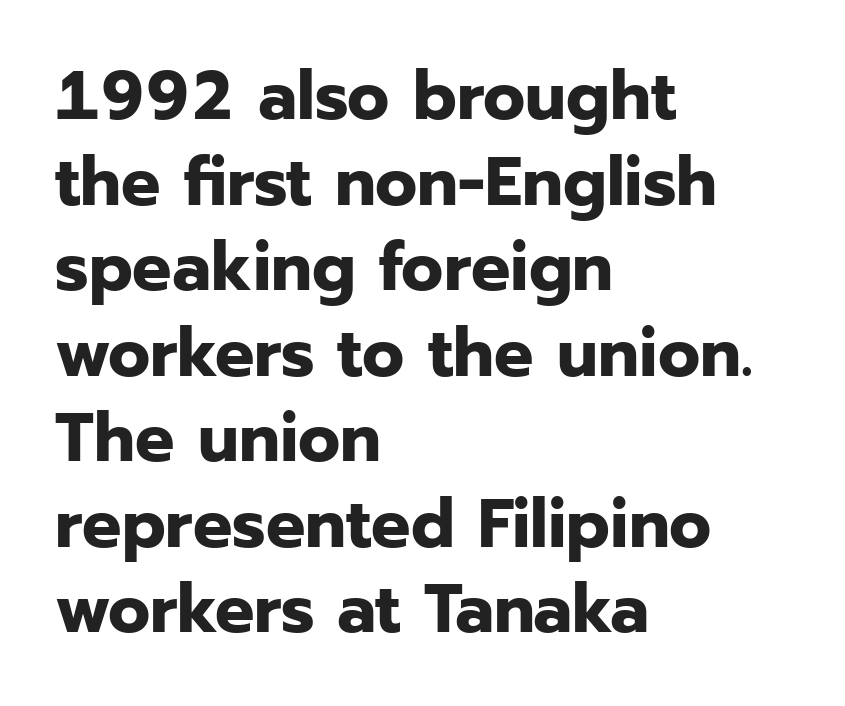
{"serif": "no", "italic": "no", "bold": "yes", "weight": "bold", "width": "normal", "stroke_contrast": "low", "x_height": "medium", "monospaced": "no", "underline": "no", "align": "left", "line_spacing_ratio": 1.24, "letter_spacing": "normal", "letter_spacing_em": 0.0, "glyph_px": 69}
